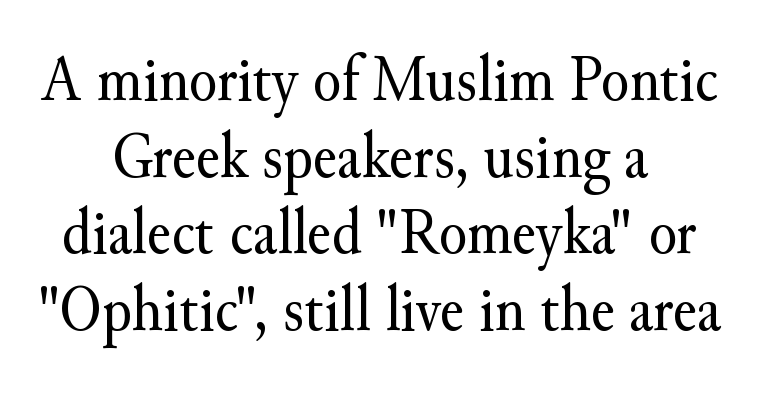
What kind of face is this? One with serifs. No italicization has been applied; the sample stays upright. You could not count columns in this text — the font is proportionally spaced. The weight tops out at a normal text grade. Honestly, the letter spacing is just normal — you wouldn't notice it.
